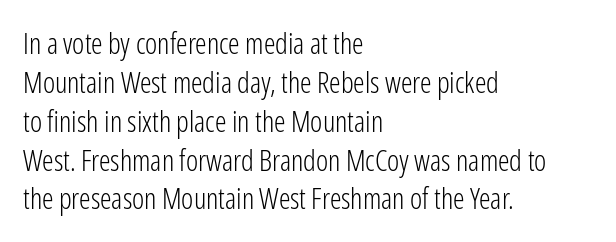
The image shows 29 px light, condensed sans-serif type, upright; set left-aligned, normal line spacing (1.34x), normal letter spacing, not underlined; low stroke contrast and a medium x-height.
